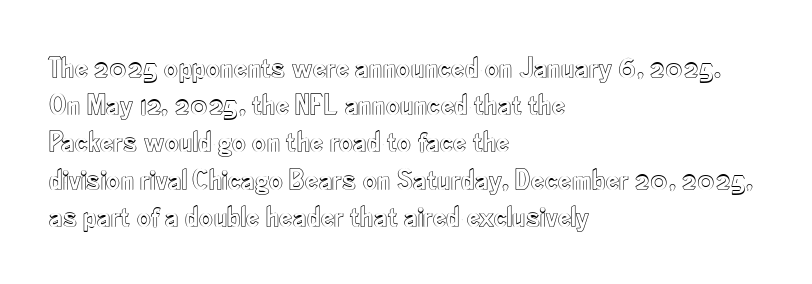
Q: Is the text italic (slanted)? A: No, it is upright.
Q: Is the text underlined? A: No.
Q: How is the paragraph aligned? A: Left-aligned.
Q: Is the spacing between letters normal or unusually wide? A: Normal.
Q: Width (condensed, normal, or wide)? A: Condensed.
Q: x-height? A: Small.
Q: Monospaced? A: No.
